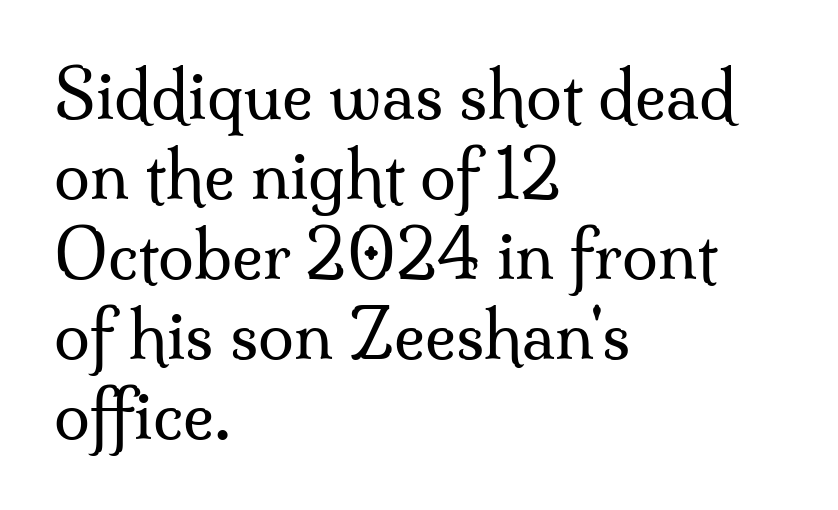
{"serif": "yes", "italic": "no", "bold": "no", "weight": "regular", "width": "normal", "stroke_contrast": "medium", "x_height": "small", "monospaced": "no", "underline": "no", "align": "left", "line_spacing_ratio": 1.23, "letter_spacing": "normal", "letter_spacing_em": 0.0, "glyph_px": 65}
